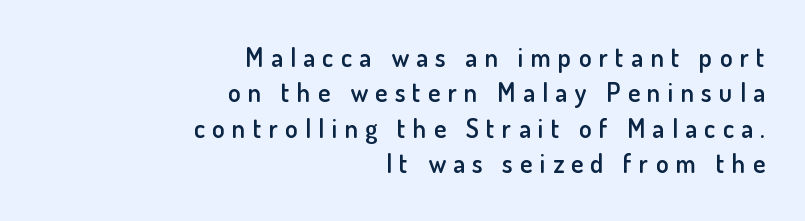
The image shows 26 px text type, upright; set right-aligned, normal line spacing (1.36x), unusually wide letter spacing (+0.28 em), not underlined.
